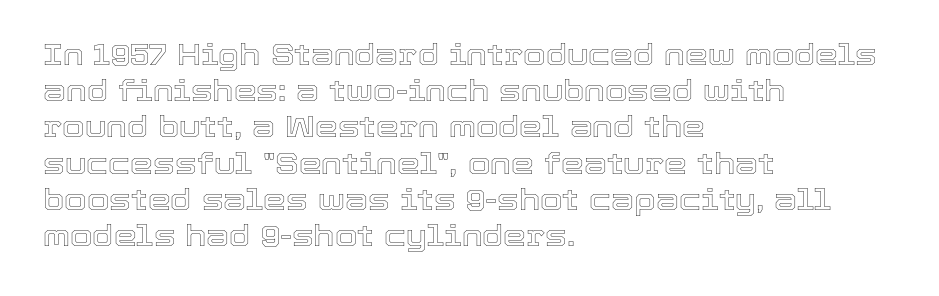
Spacing verdict: proportional, widths tailored to each character. Does the leading feel generous? No, just average. Rendered with straight, roman letterforms. Caption: multi-line text, flush left, ragged right. Observe the ordinary spacing: letters are neighbours, not strangers.
